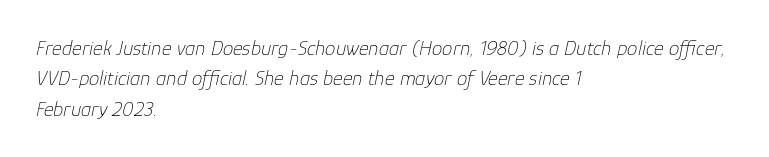
A typesetter would call this zero additional tracking. The gap between lines stays unmarked. The weight tops out at a normal text grade. The block of text has a typical density, with ordinary space between rows. Yep, that's italic — everything's leaning. Visually the block forms a straight wall on the left and a jagged coastline on the right.
